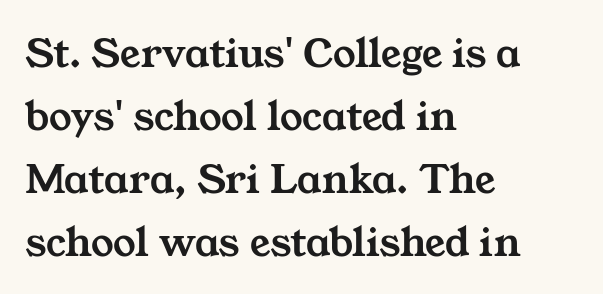
The image shows 45 px wide serif type; set left-aligned, normal line spacing (1.4x), normal letter spacing, not underlined; medium stroke contrast and a medium x-height.
